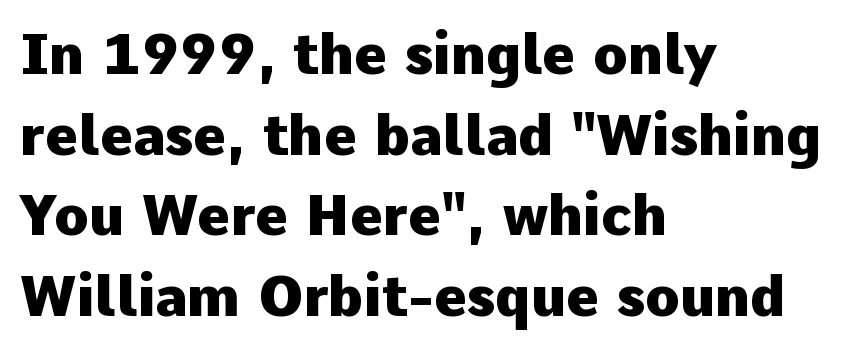
The image shows 56 px heavy sans-serif type, upright; set left-aligned, normal line spacing (1.44x), normal letter spacing, not underlined; low stroke contrast and a medium x-height.
